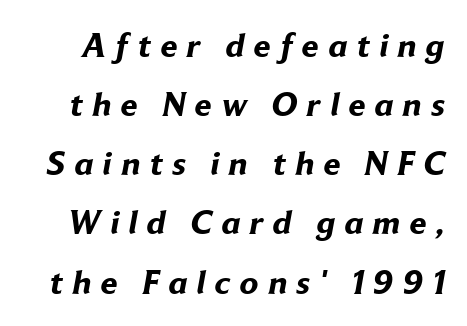
The image shows 34 px bold sans-serif type; set line spacing 1.74x, unusually wide letter spacing (+0.28 em), not underlined; low stroke contrast and a medium x-height.
